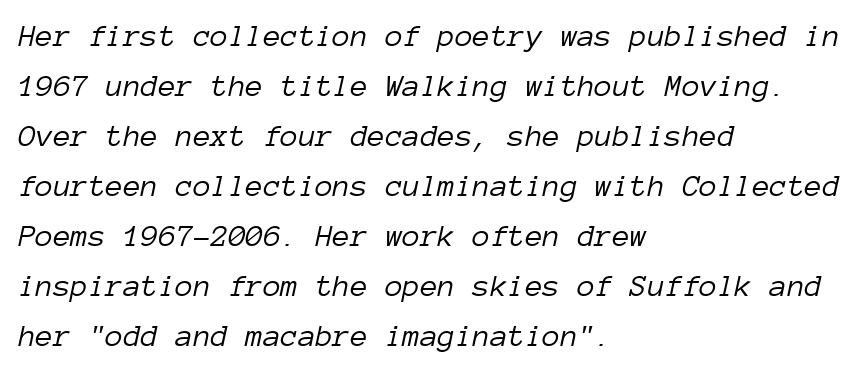
Descenders are the only things crossing below the line. The font sits on the lighter half of the weight spectrum, regular included. Leftover space on each line is placed entirely after the last word. A typesetter would call this leading conventional body-copy spacing. The rendering uses typewriter-style spacing with identical character cells. The lettering tilts uniformly, giving the passage an italic look.
